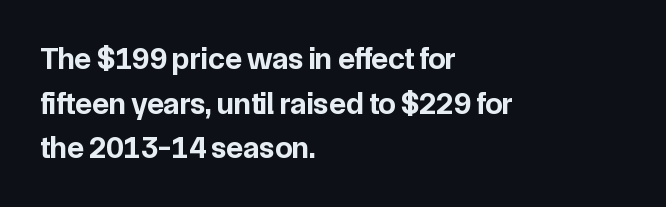
{"serif": "no", "italic": "no", "bold": "yes", "weight": "bold", "width": "normal", "stroke_contrast": "low", "x_height": "medium", "monospaced": "no", "underline": "no", "align": "left", "line_spacing": "normal", "line_spacing_ratio": 1.44, "letter_spacing": "normal", "letter_spacing_em": 0.0, "glyph_px": 31}
